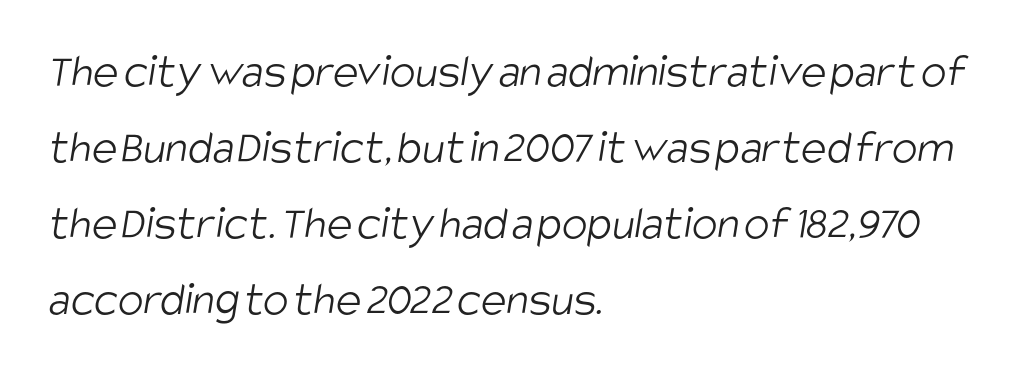
Q: Is the text bold? A: No.
Q: Is the typeface a serif or a sans-serif typeface? A: Sans-serif.
Q: Is the text underlined? A: No.
Q: How is the paragraph aligned? A: Left-aligned.
Q: Is the spacing between letters normal or unusually wide? A: Normal.
Q: Is the spacing between lines tight, normal or loose? A: Normal.
Q: Width (condensed, normal, or wide)? A: Condensed.
Q: Stroke contrast? A: Low.
Q: x-height? A: Large.
Q: Monospaced? A: No.
